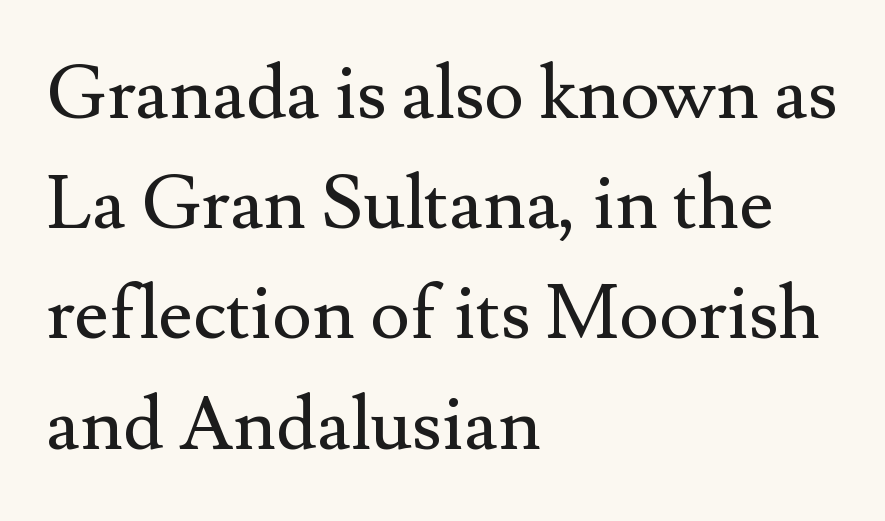
The image shows 75 px regular-weight serif type, upright; set left-aligned, normal line spacing (1.47x), normal letter spacing, not underlined; medium stroke contrast and a small x-height.
